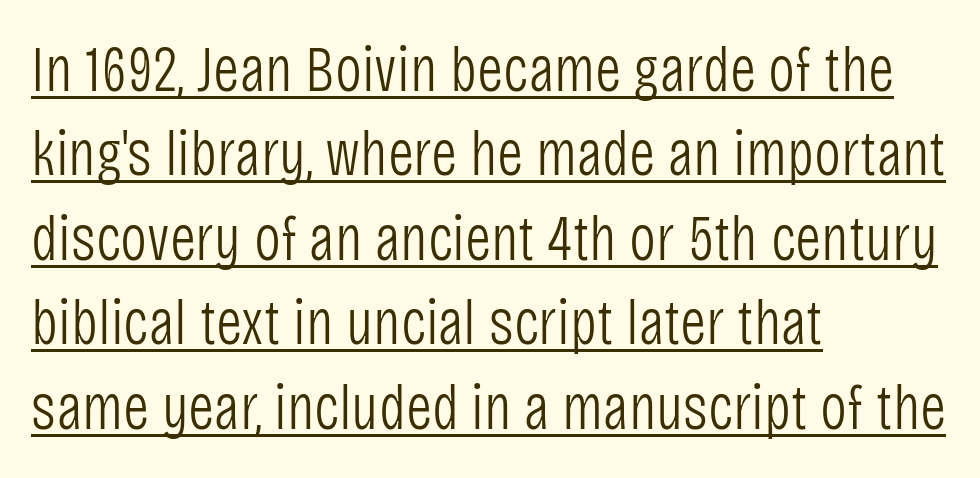
Q: Is the text bold? A: No.
Q: Is the text italic (slanted)? A: No, it is upright.
Q: Is the typeface a serif or a sans-serif typeface? A: Sans-serif.
Q: Is the text underlined? A: Yes.
Q: How is the paragraph aligned? A: Left-aligned.
Q: Is the spacing between letters normal or unusually wide? A: Normal.
Q: Is the spacing between lines tight, normal or loose? A: Normal.
Q: Width (condensed, normal, or wide)? A: Condensed.
Q: Stroke contrast? A: Low.
Q: x-height? A: Large.
Q: Monospaced? A: No.
